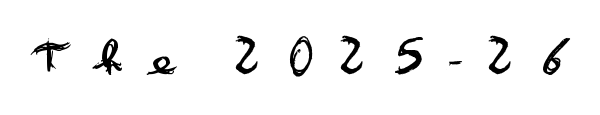
The image shows 55 px regular-weight, wide sans-serif type, upright; set unusually wide letter spacing (+0.46 em), not underlined; low stroke contrast and a small x-height.
